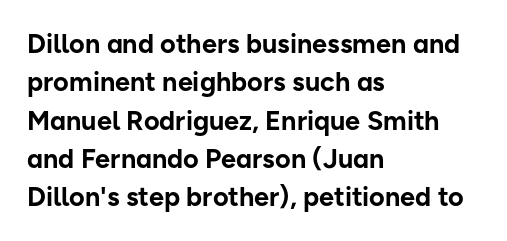
The image shows 27 px bold type, upright; set left-aligned, normal line spacing (1.42x), normal letter spacing, not underlined.
